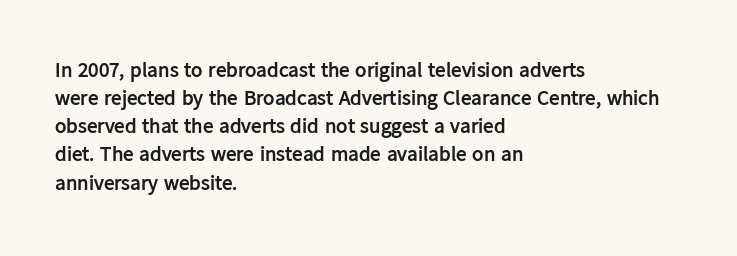
Q: Is the text bold? A: Yes.
Q: Is the text italic (slanted)? A: No, it is upright.
Q: Is the text underlined? A: No.
Q: How is the paragraph aligned? A: Left-aligned.
Q: Is the spacing between letters normal or unusually wide? A: Normal.
Q: Is the spacing between lines tight, normal or loose? A: Normal.
